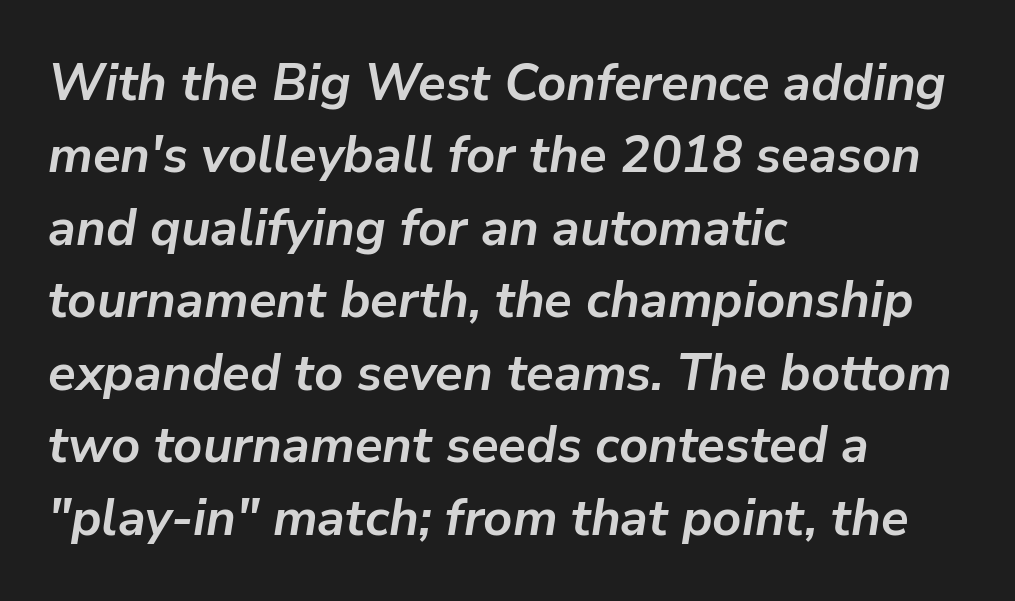
The image shows 51 px semibold type, italic (leaning right); set left-aligned, normal line spacing (1.42x), normal letter spacing, not underlined; low stroke contrast and a medium x-height.
